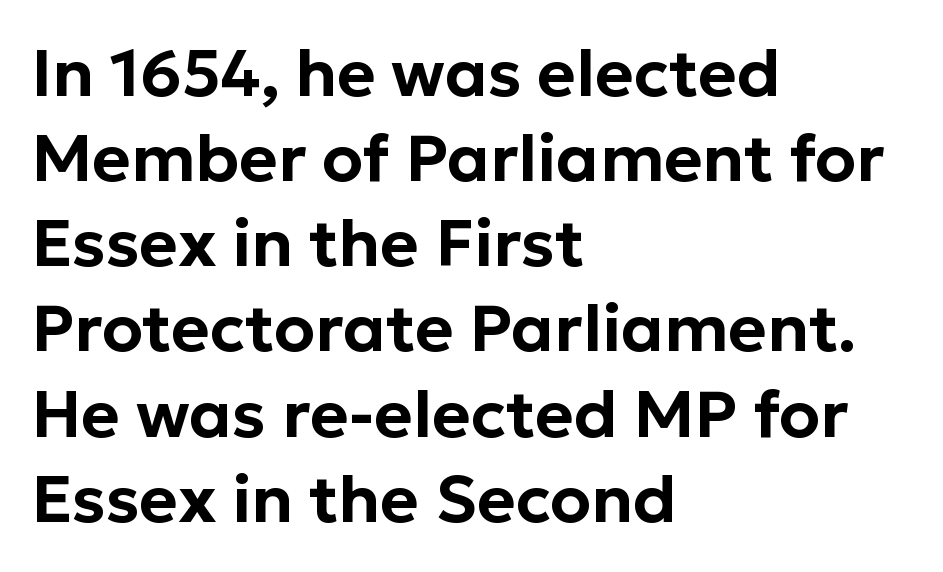
The image shows 66 px sans-serif type, upright; set left-aligned, normal line spacing (1.29x), normal letter spacing, not underlined; low stroke contrast and a medium x-height.
